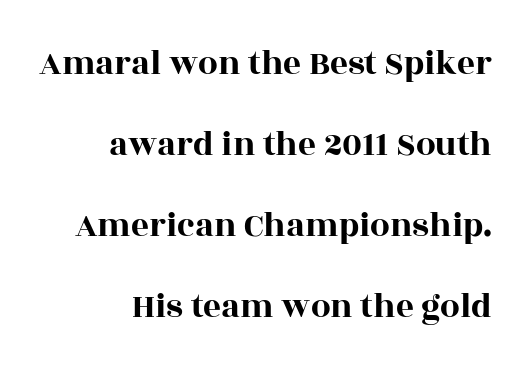
Students, observe: this is what heavily led, spacious text looks like. If you drew a line through each stem, it would be perfectly vertical. The typesetter chose a ragged-left arrangement here. A typesetter would call this proportional, since set widths differ per character. The type is set solid horizontally, with unmodified tracking. The zone under the glyphs is completely vacant.
